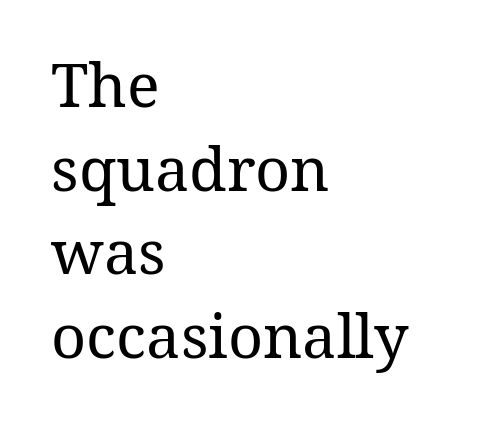
The image shows 61 px regular-weight type, upright; set left-aligned, normal line spacing (1.37x), normal letter spacing, not underlined; medium stroke contrast and a medium x-height.
